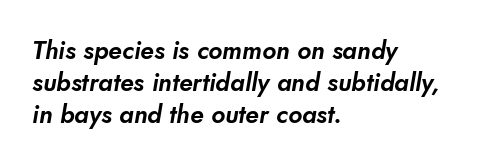
Q: Is the text underlined? A: No.
Q: How is the paragraph aligned? A: Left-aligned.
Q: Is the spacing between letters normal or unusually wide? A: Normal.
Q: Is the spacing between lines tight, normal or loose? A: Normal.
